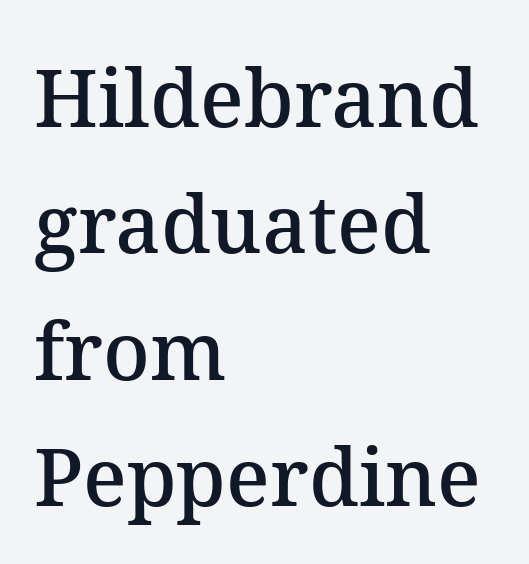
Leftover space on each line is placed entirely after the last word. The font is running at a semibold setting, under full bold. The zone under the glyphs is completely vacant. If you measured baseline to baseline, you'd find a middling distance.
